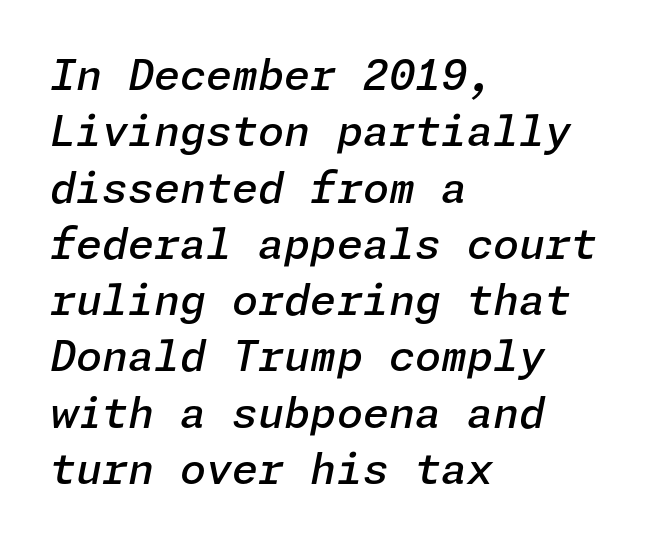
The image shows 42 px semibold type, italic (leaning right); set left-aligned, normal line spacing (1.34x), normal letter spacing, not underlined; low stroke contrast and a medium x-height.
